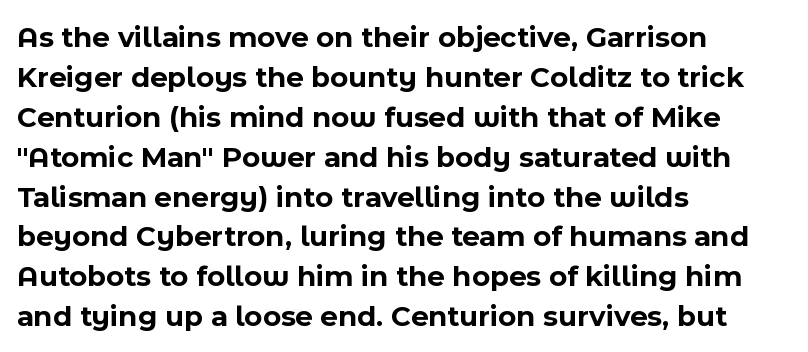
The font is running at its bold setting. Spacing between characters is what you'd get straight out of the box. Alignment: flush left. Proportional: the letters do not fall into vertical columns.
